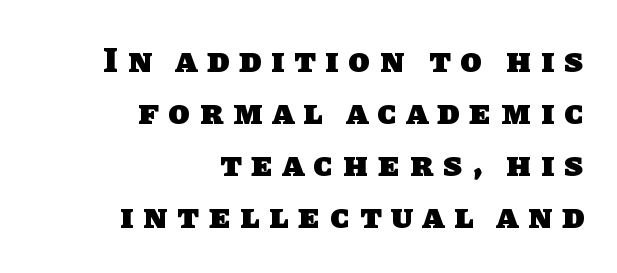
The image shows 35 px heavy sans-serif type; set right-aligned, normal line spacing (1.49x), unusually wide letter spacing (+0.29 em), not underlined; low stroke contrast and a large x-height.
